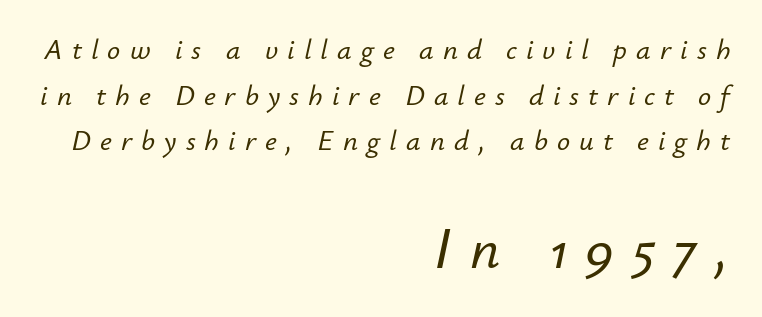
This sample is right-justified, so line beginnings fall wherever the words allow. The more generous point size was reserved for the lower chunk. The space directly below the letters is spotless. Yep, that's italic — everything's leaning. Proportional: the letters do not fall into vertical columns.
